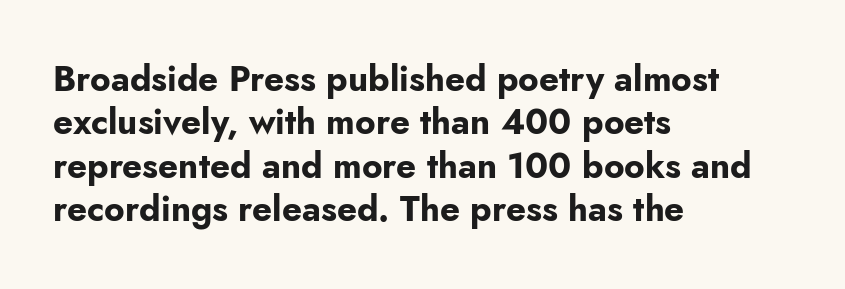
{"serif": "no", "italic": "no", "bold": "yes", "weight": "bold", "width": "normal", "stroke_contrast": "low", "x_height": "small", "monospaced": "no", "underline": "no", "align": "left", "line_spacing_ratio": 1.24, "letter_spacing": "normal", "letter_spacing_em": 0.0, "glyph_px": 35}
